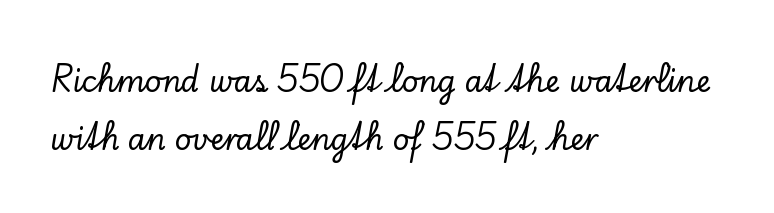
Q: Is the text italic (slanted)? A: Yes.
Q: Is the typeface a serif or a sans-serif typeface? A: Serif.
Q: Is the text underlined? A: No.
Q: How is the paragraph aligned? A: Left-aligned.
Q: Is the spacing between letters normal or unusually wide? A: Normal.
Q: Is the spacing between lines tight, normal or loose? A: Loose.
Q: Width (condensed, normal, or wide)? A: Normal.
Q: Stroke contrast? A: Low.
Q: x-height? A: Small.
Q: Monospaced? A: No.
